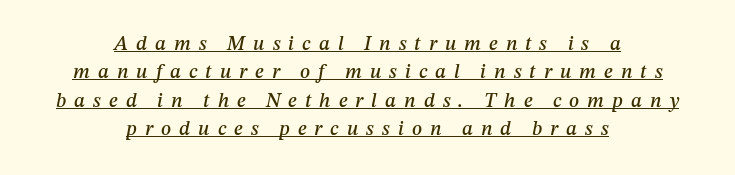
The image shows 20 px text type, italic (leaning right); set centered, normal line spacing (1.42x), unusually wide letter spacing (+0.4 em), underlined.
